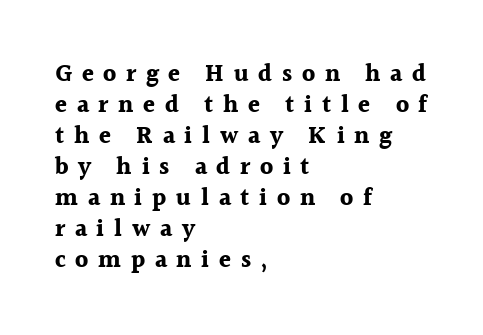
The image shows 24 px bold type, upright; set left-aligned, normal line spacing (1.29x), unusually wide letter spacing (+0.4 em), not underlined.
